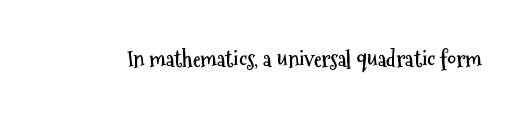
{"italic": "no", "bold": "yes", "underline": "no", "letter_spacing": "normal", "letter_spacing_em": 0.0, "glyph_px": 22}
